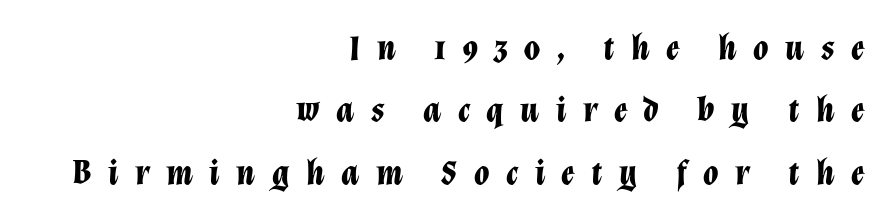
Plain, unruled lines of type. Looks like regular typesetting: each glyph gets only the width it needs. The passage shown has open, widely tracked lettering throughout. In terms of weight, the rendering is a true, heavy bold. Visually the block forms a straight wall on the right and a jagged coastline on the left. When letters slant like this, we call the style italic.
